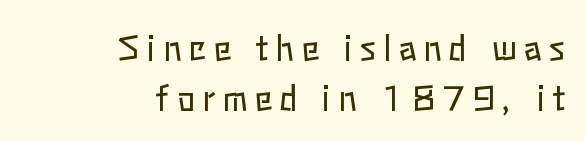
The image shows 34 px regular-weight type, upright; set right-aligned, normal line spacing (1.48x), unusually wide letter spacing (+0.2 em), not underlined; low stroke contrast and a medium x-height.
